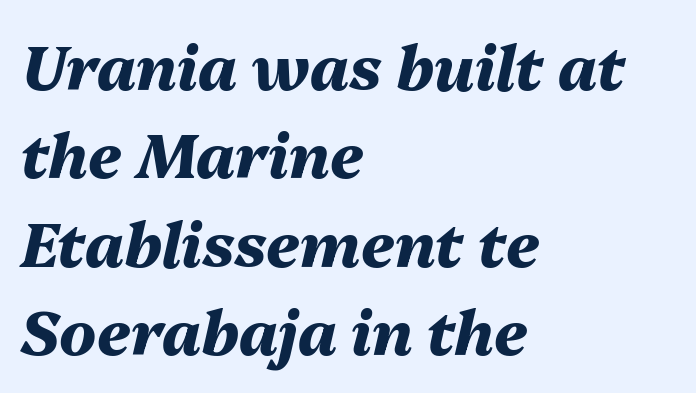
The image shows 61 px heavy type, italic (leaning right); set left-aligned, normal line spacing (1.45x), normal letter spacing, not underlined; medium stroke contrast and a medium x-height.
